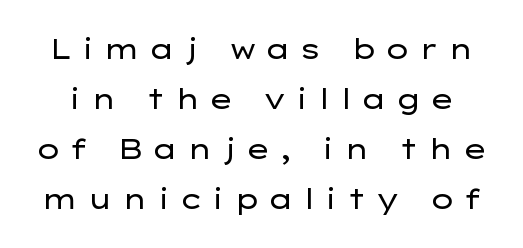
Q: Is the text bold? A: No.
Q: Is the text italic (slanted)? A: No, it is upright.
Q: Is the text underlined? A: No.
Q: Is the spacing between letters normal or unusually wide? A: Unusually wide.
